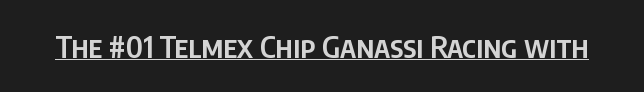
Each glyph is drawn with semibold strokes, heavier than normal yet not fully bold. No italicization has been applied; the sample stays upright. Check where the strokes stop: nothing finishes them off — pure sans. This sample has the flowing, uneven cadence of proportional lettering. Decoration check: the copy is underlined.
